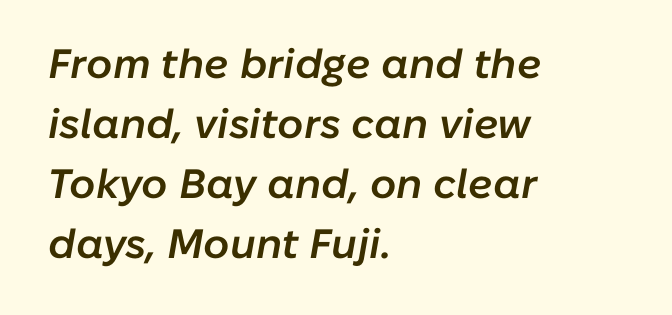
The rendering uses a moderate line-height, typical for paragraphs. The letters are semibold — heavier than regular but short of a full bold. Here the designer chose a conventional face with non-uniform glyph widths. A bare baseline throughout the passage. How are the letters spaced? Ordinarily, with no added tracking. Slanted lettering throughout.
